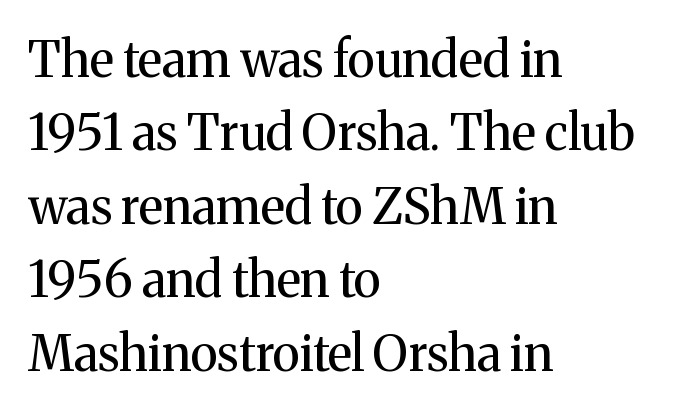
Q: Is the text bold? A: No.
Q: Is the text italic (slanted)? A: No, it is upright.
Q: Is the typeface a serif or a sans-serif typeface? A: Serif.
Q: Is the text underlined? A: No.
Q: How is the paragraph aligned? A: Left-aligned.
Q: Is the spacing between letters normal or unusually wide? A: Normal.
Q: Is the spacing between lines tight, normal or loose? A: Normal.
Q: Width (condensed, normal, or wide)? A: Normal.
Q: Stroke contrast? A: Medium.
Q: x-height? A: Medium.
Q: Monospaced? A: No.
